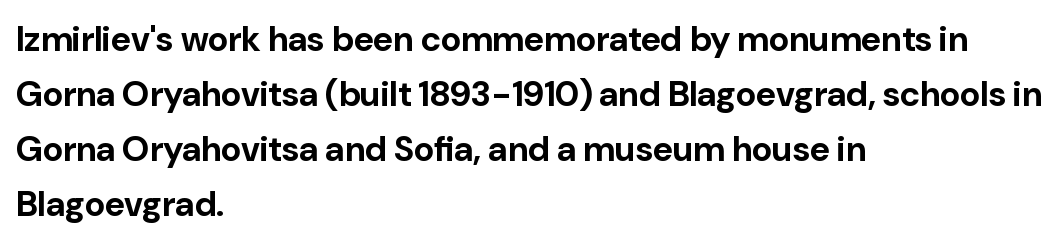
Q: Is the text bold? A: Yes.
Q: Is the text italic (slanted)? A: No, it is upright.
Q: Is the typeface a serif or a sans-serif typeface? A: Sans-serif.
Q: Is the text underlined? A: No.
Q: How is the paragraph aligned? A: Left-aligned.
Q: Is the spacing between letters normal or unusually wide? A: Normal.
Q: Is the spacing between lines tight, normal or loose? A: Normal.
Q: Width (condensed, normal, or wide)? A: Normal.
Q: Stroke contrast? A: Low.
Q: x-height? A: Medium.
Q: Monospaced? A: No.
